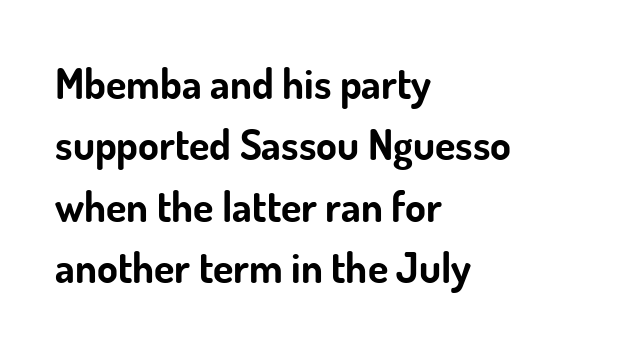
Q: Is the text bold? A: Yes.
Q: Is the text italic (slanted)? A: No, it is upright.
Q: Is the typeface a serif or a sans-serif typeface? A: Sans-serif.
Q: Is the text underlined? A: No.
Q: How is the paragraph aligned? A: Left-aligned.
Q: Is the spacing between letters normal or unusually wide? A: Normal.
Q: Is the spacing between lines tight, normal or loose? A: Normal.
Q: Width (condensed, normal, or wide)? A: Normal.
Q: Stroke contrast? A: Low.
Q: x-height? A: Small.
Q: Monospaced? A: No.
